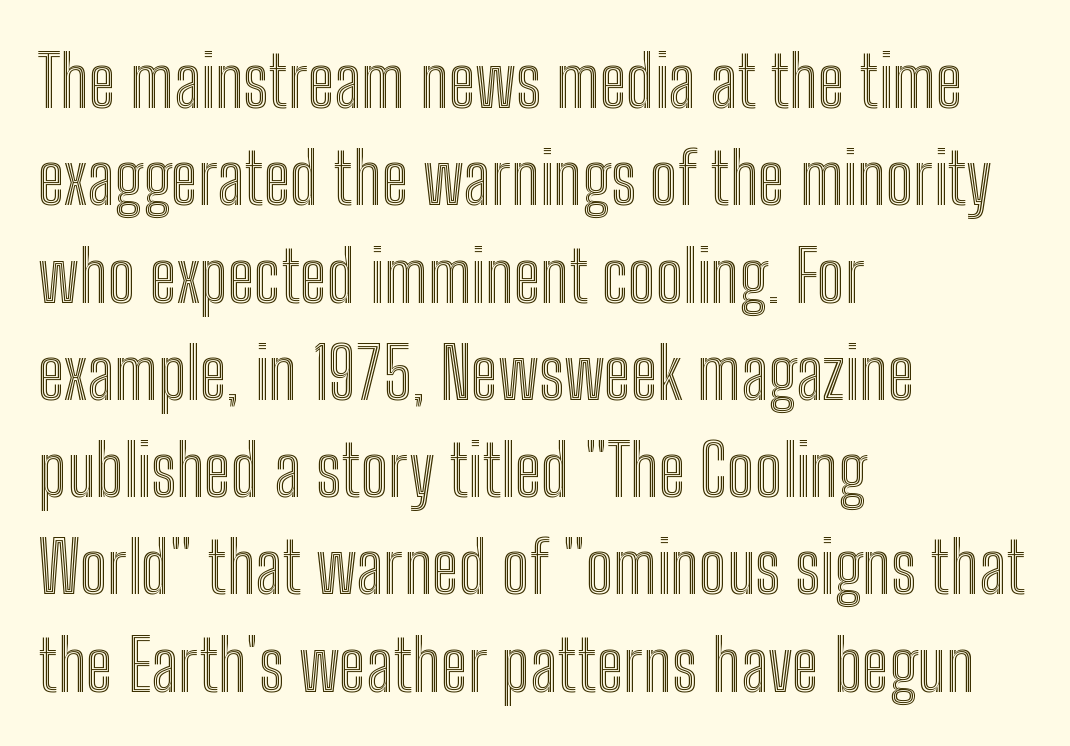
Q: Is the text italic (slanted)? A: No, it is upright.
Q: Is the text underlined? A: No.
Q: How is the paragraph aligned? A: Left-aligned.
Q: Is the spacing between letters normal or unusually wide? A: Normal.
Q: Is the spacing between lines tight, normal or loose? A: Normal.
Q: Width (condensed, normal, or wide)? A: Condensed.
Q: x-height? A: Medium.
Q: Monospaced? A: No.
